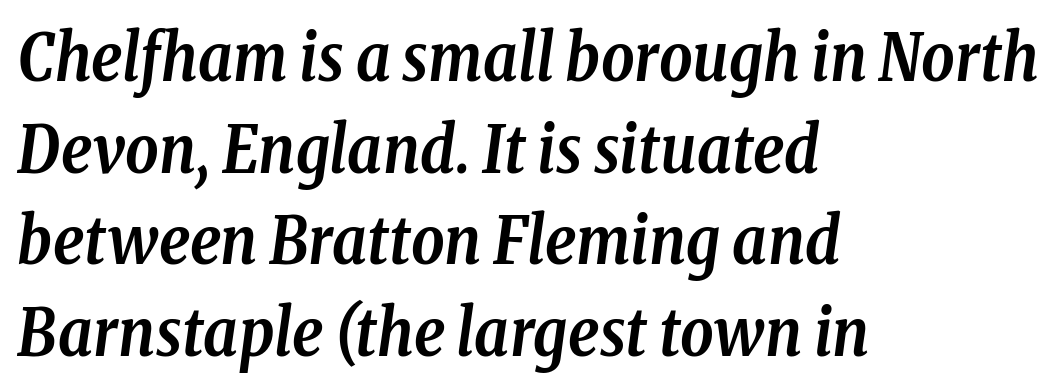
This sample has the flowing, uneven cadence of proportional lettering. Every character sits at an angle, as italics do. Chunky letters — that's bold for sure. In terms of letterform style, serifs are clearly present.
